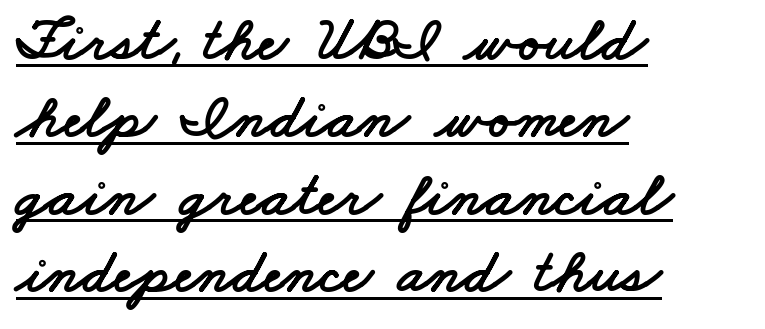
{"serif": "no", "width": "wide", "stroke_contrast": "low", "x_height": "small", "monospaced": "no", "underline": "yes", "align": "left", "line_spacing_ratio": 1.23, "letter_spacing": "normal", "letter_spacing_em": 0.0, "glyph_px": 63}
